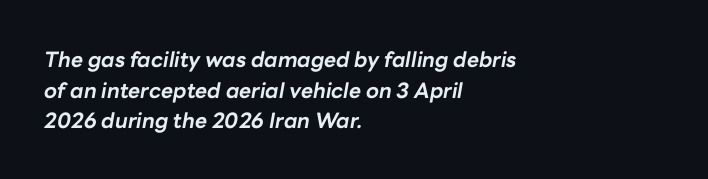
{"italic": "yes", "lean": "right", "slant_degrees": 10, "bold": "yes", "underline": "no", "align": "left", "line_spacing": "normal", "line_spacing_ratio": 1.46, "letter_spacing": "normal", "letter_spacing_em": 0.0, "glyph_px": 21}
